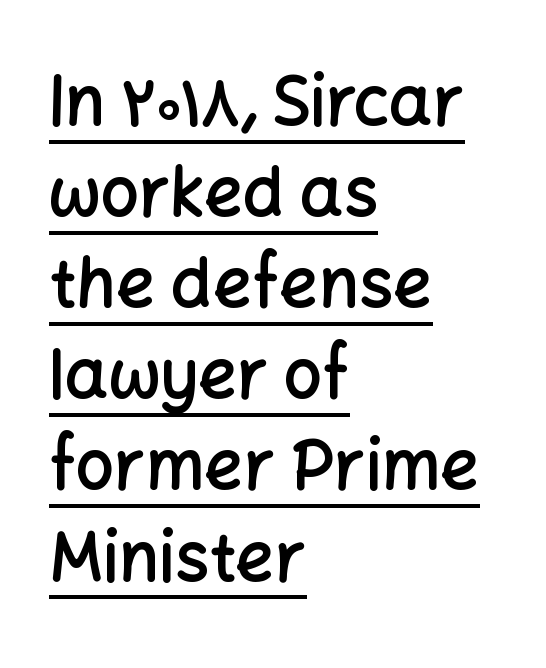
{"serif": "no", "italic": "no", "bold": "semi", "weight": "semibold", "width": "normal", "stroke_contrast": "low", "x_height": "medium", "monospaced": "no", "underline": "yes", "align": "left", "line_spacing": "normal", "line_spacing_ratio": 1.34, "letter_spacing": "normal", "letter_spacing_em": 0.0, "glyph_px": 68}
